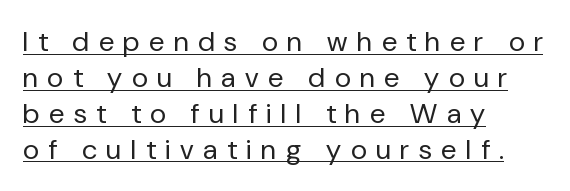
The image shows 28 px regular-weight sans-serif type, upright; set left-aligned, normal line spacing (1.28x), unusually wide letter spacing (+0.34 em), underlined; low stroke contrast and a medium x-height.
